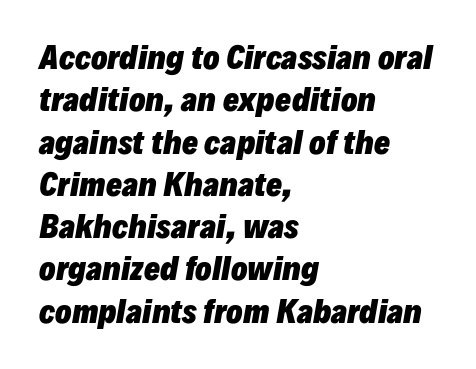
Standard letterfit; no display-style spreading of the glyphs. A typesetter would call this leading conventional body-copy spacing. The face used here is proportionally spaced, like ordinary book or web type. Every character sits at an angle, as italics do. These lines stack with their left ends in a neat column.
